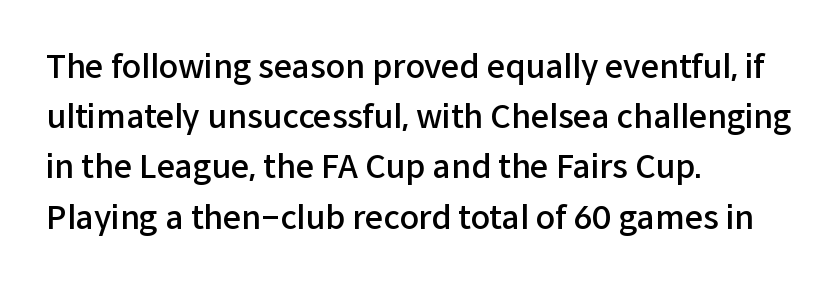
{"serif": "no", "italic": "no", "bold": "semi", "weight": "semibold", "width": "normal", "stroke_contrast": "low", "x_height": "medium", "monospaced": "no", "underline": "no", "align": "left", "line_spacing": "normal", "line_spacing_ratio": 1.57, "letter_spacing": "normal", "letter_spacing_em": 0.0, "glyph_px": 32}
